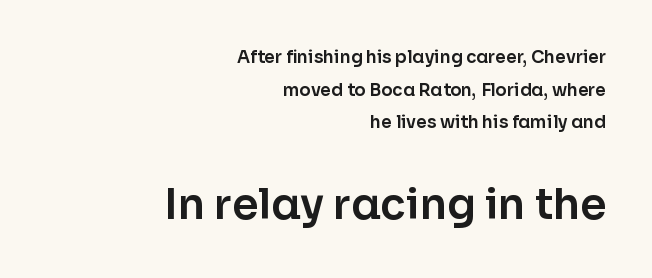
Q: Is the text italic (slanted)? A: No, it is upright.
Q: Is the typeface a serif or a sans-serif typeface? A: Sans-serif.
Q: Is the text underlined? A: No.
Q: How is the paragraph aligned? A: Right-aligned.
Q: Is the spacing between letters normal or unusually wide? A: Normal.
Q: Is the spacing between lines tight, normal or loose? A: Loose.
Q: Which block of text is set in a larger size, the first (top) or the second (bottom)? A: The second (bottom) one.
Q: Width (condensed, normal, or wide)? A: Normal.
Q: Stroke contrast? A: Low.
Q: x-height? A: Medium.
Q: Monospaced? A: No.
